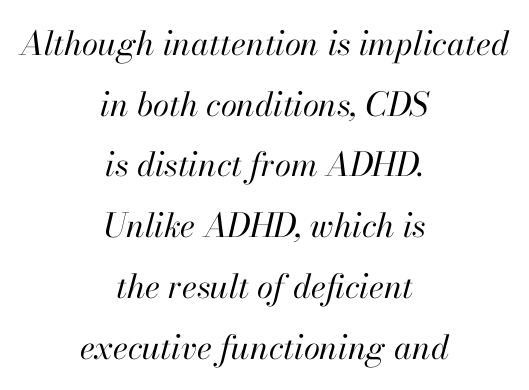
Alignment: centered. Any mark beneath the type? The region is blank. Glyph-to-glyph distance matches everyday printed text. The typeface has the unassuming heft of standard copy or less. Designer's note — italics engaged. Proportional: the letters do not fall into vertical columns.
